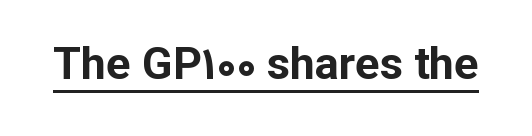
The characters display no serif detailing; their extremities are plain. Each line of the rendering has a horizontal stroke beneath the glyphs. Proportional: the letters do not fall into vertical columns. The rendering keeps characters at their native spacing.
